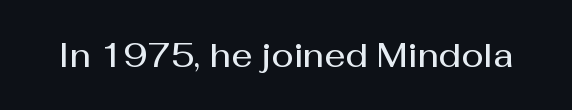
The image shows 33 px semibold sans-serif type, upright; set normal letter spacing, not underlined; medium stroke contrast and a medium x-height.
